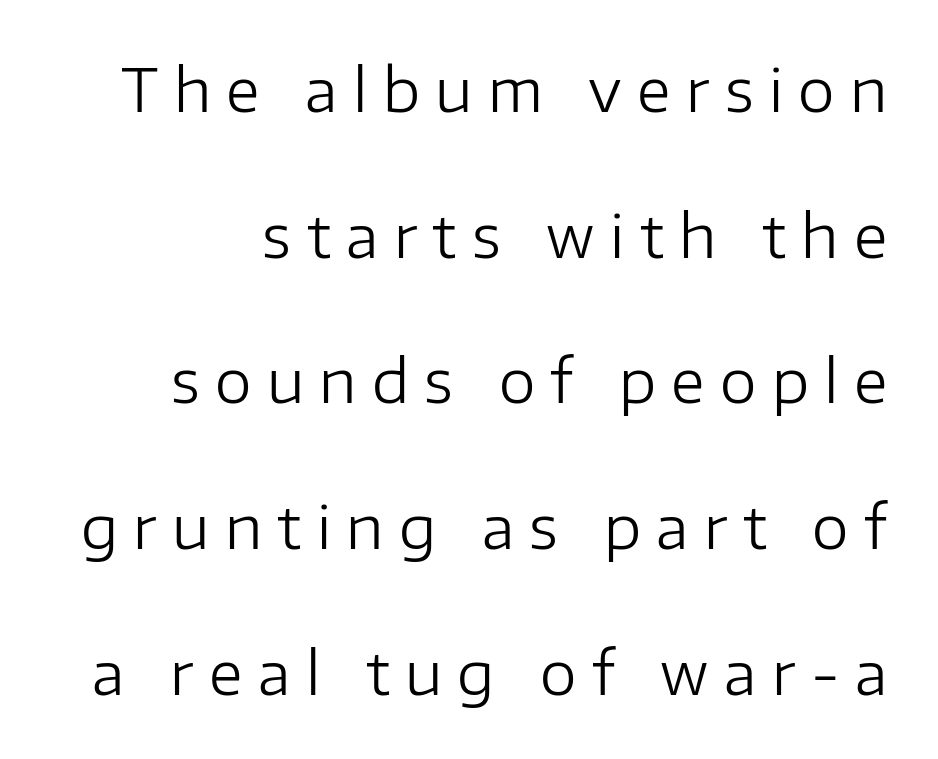
{"serif": "no", "italic": "no", "bold": "no", "weight": "regular", "width": "normal", "stroke_contrast": "low", "x_height": "medium", "monospaced": "no", "underline": "no", "line_spacing": "loose", "line_spacing_ratio": 2.47, "letter_spacing": "wide", "letter_spacing_em": 0.26, "glyph_px": 59}
